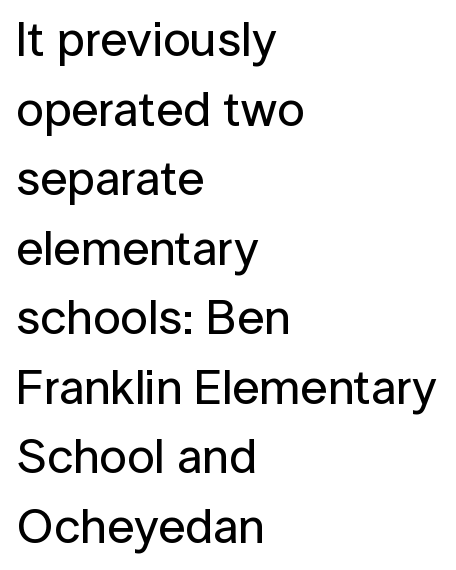
Tracking value appears to be zero — textbook default spacing. In terms of posture, this sample is upright. Think of a printed novel: that variable character pitch is what you see here. Examine the stroke ends and you'll find no serifs. Does the leading feel generous? No, just average. Clear beneath every line of the passage.
